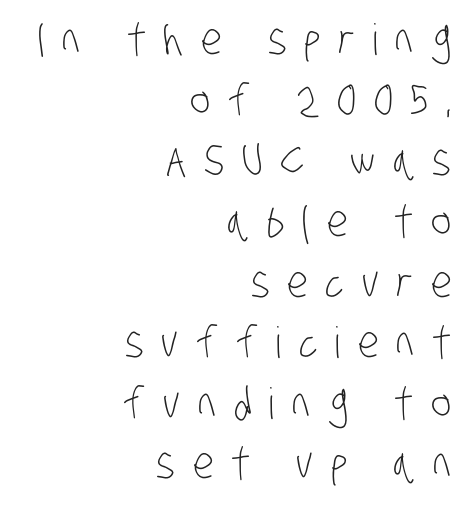
{"serif": "no", "bold": "no", "weight": "light", "width": "condensed", "stroke_contrast": "low", "x_height": "large", "monospaced": "no", "underline": "no", "align": "right", "line_spacing": "normal", "line_spacing_ratio": 1.41, "letter_spacing": "wide", "letter_spacing_em": 0.41, "glyph_px": 43}
